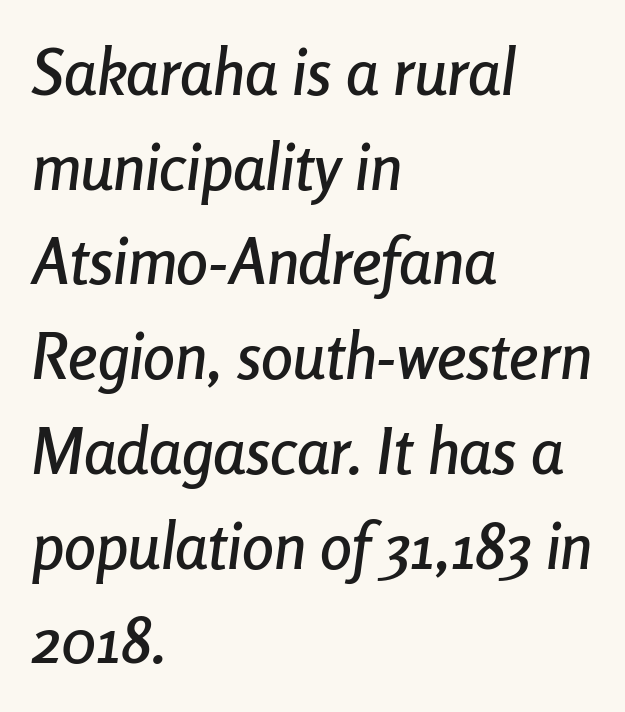
Q: Is the text italic (slanted)? A: Yes, it leans right by about 8 degrees.
Q: Is the text underlined? A: No.
Q: How is the paragraph aligned? A: Left-aligned.
Q: Is the spacing between letters normal or unusually wide? A: Normal.
Q: Is the spacing between lines tight, normal or loose? A: Normal.
Q: Width (condensed, normal, or wide)? A: Condensed.
Q: Stroke contrast? A: Low.
Q: x-height? A: Medium.
Q: Monospaced? A: No.
